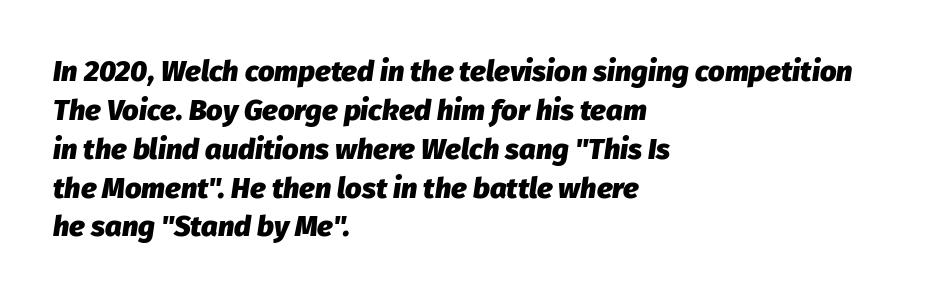
{"italic": "yes", "lean": "right", "slant_degrees": 8, "bold": "yes", "weight": "heavy", "width": "normal", "stroke_contrast": "low", "x_height": "medium", "monospaced": "no", "underline": "no", "align": "left", "line_spacing": "normal", "line_spacing_ratio": 1.34, "letter_spacing": "normal", "letter_spacing_em": 0.0, "glyph_px": 29}
